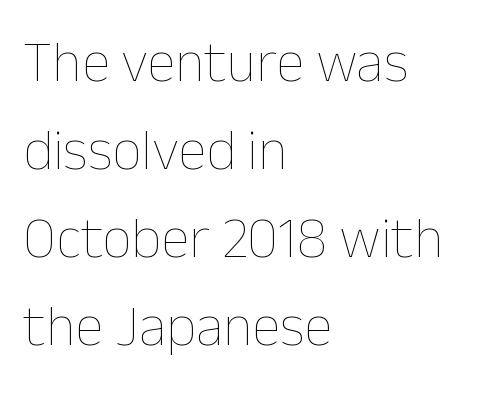
{"italic": "no", "bold": "no", "weight": "thin", "width": "normal", "stroke_contrast": "low", "x_height": "medium", "monospaced": "no", "underline": "no", "align": "left", "line_spacing": "normal", "line_spacing_ratio": 1.52, "letter_spacing": "normal", "letter_spacing_em": 0.0, "glyph_px": 58}
